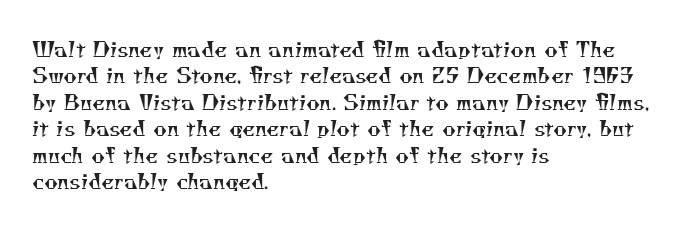
The image shows 21 px text type; set left-aligned, normal line spacing (1.26x), normal letter spacing, not underlined.
